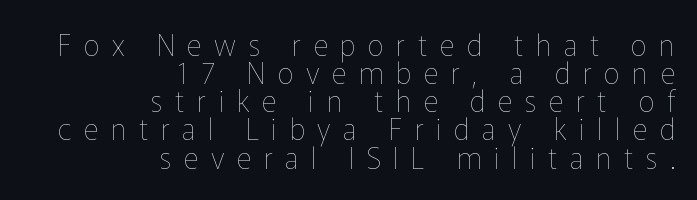
How are the letters spaced? Widely, with obvious added tracking. A clean baseline with only descenders dipping below it. Casual observation: everything's shoved over to the right. These lines were composed using upright roman letters. Tightly led — the rows are bunched. The rendering uses natural spacing where letterforms have individual widths.
